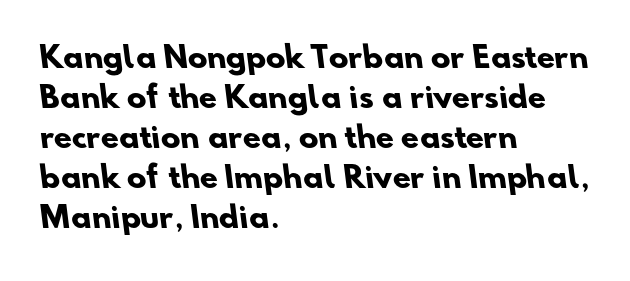
Q: Is the text bold? A: Yes.
Q: Is the typeface a serif or a sans-serif typeface? A: Sans-serif.
Q: Is the text underlined? A: No.
Q: How is the paragraph aligned? A: Left-aligned.
Q: Is the spacing between letters normal or unusually wide? A: Normal.
Q: Is the spacing between lines tight, normal or loose? A: Normal.
Q: Width (condensed, normal, or wide)? A: Normal.
Q: Stroke contrast? A: Low.
Q: x-height? A: Small.
Q: Monospaced? A: No.
